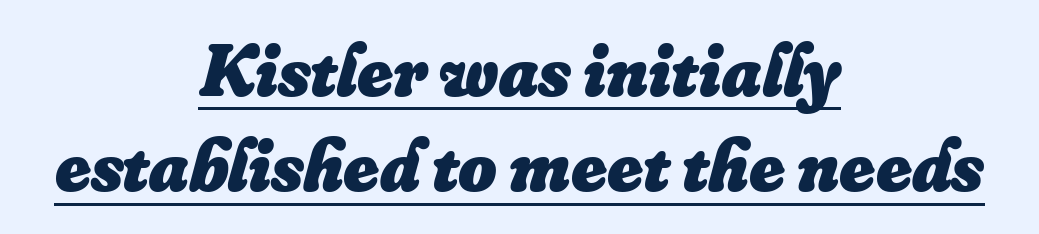
Q: Is the text bold? A: Yes.
Q: Is the text italic (slanted)? A: Yes, it leans right by about 16 degrees.
Q: Is the text underlined? A: Yes.
Q: How is the paragraph aligned? A: Centered.
Q: Is the spacing between letters normal or unusually wide? A: Normal.
Q: Is the spacing between lines tight, normal or loose? A: Normal.
Q: Width (condensed, normal, or wide)? A: Normal.
Q: Stroke contrast? A: Low.
Q: x-height? A: Small.
Q: Monospaced? A: No.
